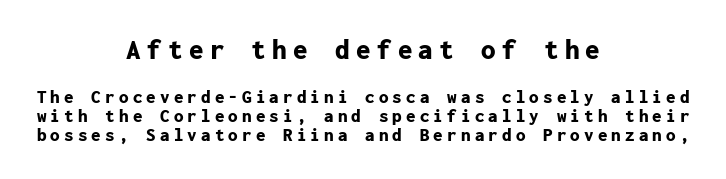
A roman cut, with each character standing at attention. Rule under the text: the space is simply empty. This rendering widens character spacing well past its baseline value. Compared with an ordinary text face, these strokes are far heavier — a full bold.
